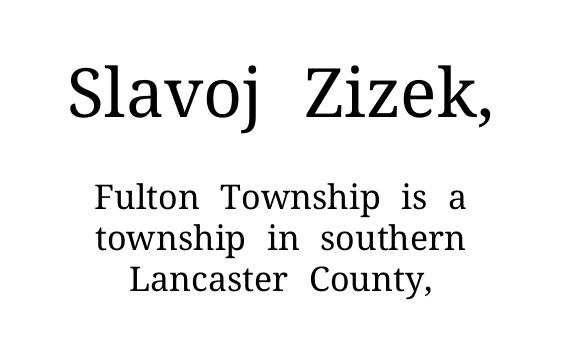
{"serif": "yes", "italic": "no", "bold": "no", "weight": "regular", "width": "normal", "stroke_contrast": "medium", "x_height": "medium", "monospaced": "no", "underline": "no", "align": "center", "line_spacing_ratio": 1.2, "letter_spacing": "normal", "letter_spacing_em": 0.0, "larger_block": "first", "size_ratio": 2.0, "glyph_px": 68}
